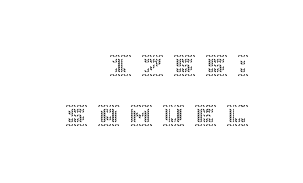
The rendering inserts visible extra space after every character. Posture: upright roman. Short and long lines alike share a common ending point at right. The leading is generous, giving the passage an open texture. Lines of text with bare space underneath.
